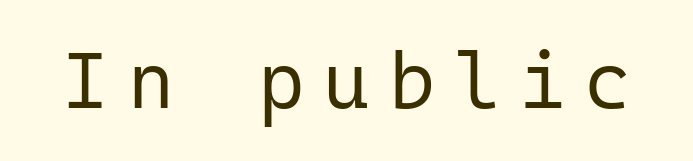
{"serif": "no", "italic": "no", "bold": "no", "weight": "regular", "width": "normal", "stroke_contrast": "low", "x_height": "medium", "monospaced": "yes", "underline": "no", "letter_spacing": "wide", "letter_spacing_em": 0.24, "glyph_px": 79}
